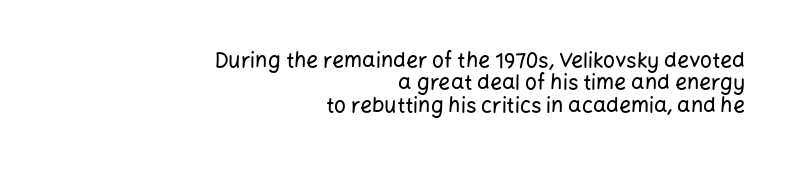
Words appear dense and cohesive because spacing is normal. Compared with a flush-left layout, this one pins lines to the opposite, right side. Honestly, the rows look squashed on top of each other. The string is rendered with underlining switched off. Every stem runs plumb, perpendicular to the baseline.
